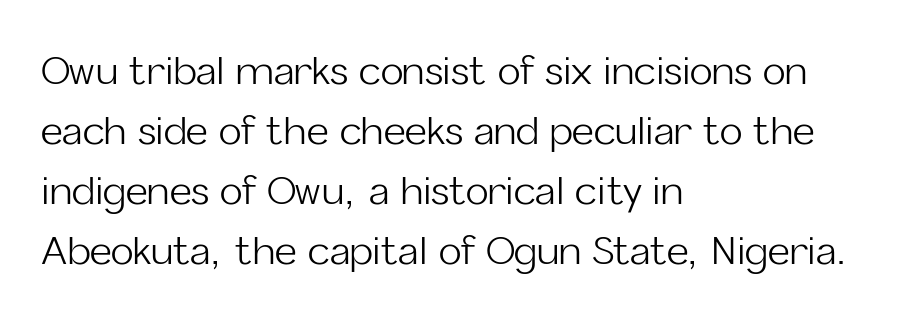
{"serif": "no", "italic": "no", "bold": "no", "weight": "light", "width": "normal", "stroke_contrast": "low", "x_height": "medium", "monospaced": "no", "underline": "no", "align": "left", "line_spacing": "normal", "line_spacing_ratio": 1.58, "letter_spacing": "normal", "letter_spacing_em": 0.0, "glyph_px": 38}
